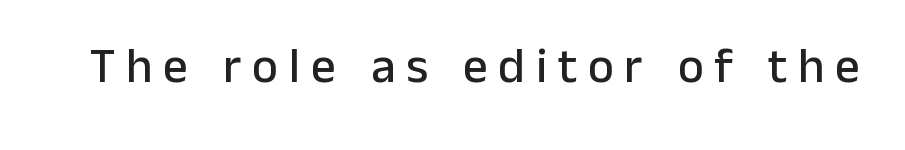
The image shows 49 px sans-serif type, upright; set unusually wide letter spacing (+0.22 em), not underlined; low stroke contrast and a medium x-height.
